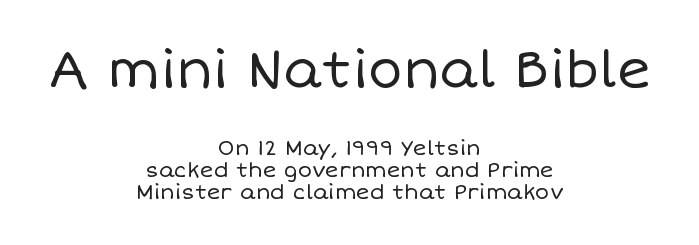
Q: Is the text bold? A: No.
Q: Is the text italic (slanted)? A: No, it is upright.
Q: Is the text underlined? A: No.
Q: How is the paragraph aligned? A: Centered.
Q: Is the spacing between letters normal or unusually wide? A: Normal.
Q: Is the spacing between lines tight, normal or loose? A: Tight.
Q: Which block of text is set in a larger size, the first (top) or the second (bottom)? A: The first (top) one.
Q: Width (condensed, normal, or wide)? A: Normal.
Q: Stroke contrast? A: Low.
Q: x-height? A: Large.
Q: Monospaced? A: No.
